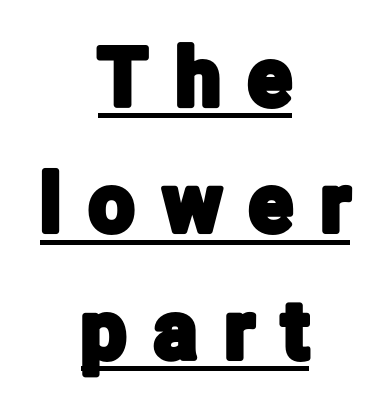
Observe the absence of serifs on each vertical stroke in this sample. Horizontally, the lines are justified to the midpoint only. The letterforms stand isolated, each surrounded by extra space. This is underlined copy, the kind a proofreader might mark for attention. Note the varied advance widths — an 'i' is clearly narrower than an 'm'.
